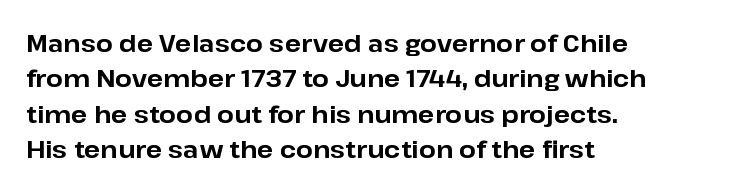
Q: Is the text bold? A: Yes.
Q: Is the text italic (slanted)? A: No, it is upright.
Q: Is the text underlined? A: No.
Q: How is the paragraph aligned? A: Left-aligned.
Q: Is the spacing between letters normal or unusually wide? A: Normal.
Q: Is the spacing between lines tight, normal or loose? A: Normal.
